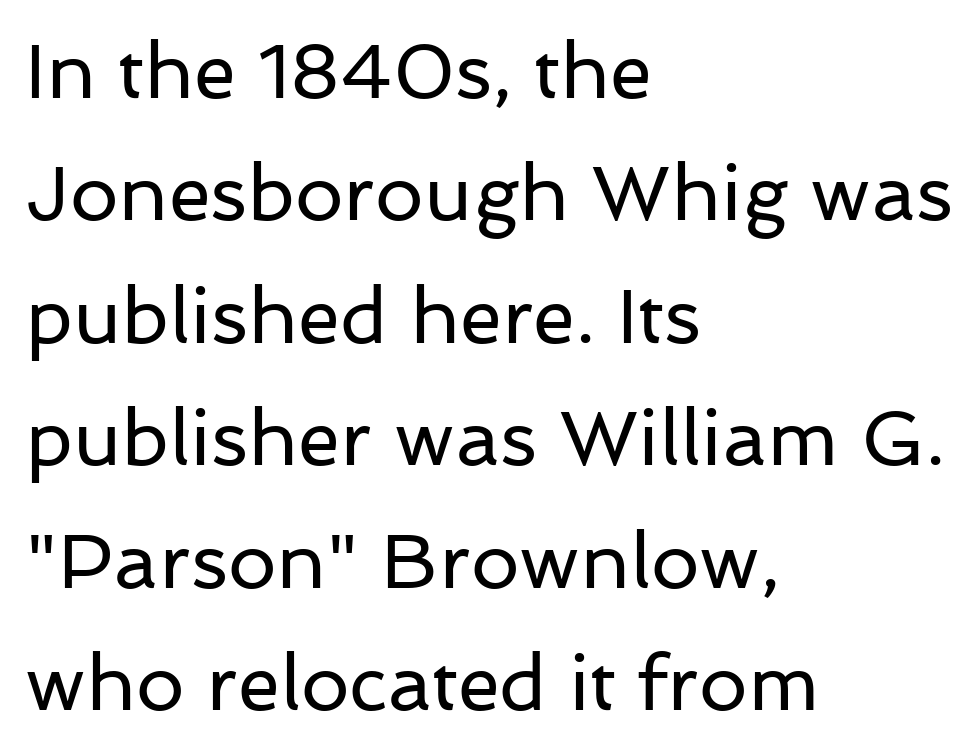
{"serif": "no", "italic": "no", "bold": "no", "weight": "regular", "width": "normal", "stroke_contrast": "low", "x_height": "medium", "monospaced": "no", "underline": "no", "align": "left", "line_spacing": "normal", "line_spacing_ratio": 1.59, "letter_spacing": "normal", "letter_spacing_em": 0.0, "glyph_px": 77}
